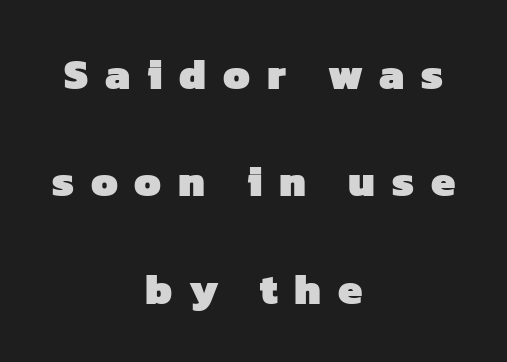
The image shows 43 px heavy sans-serif type; set centered, loose line spacing (2.5x), unusually wide letter spacing (+0.39 em), not underlined; low stroke contrast and a medium x-height.
